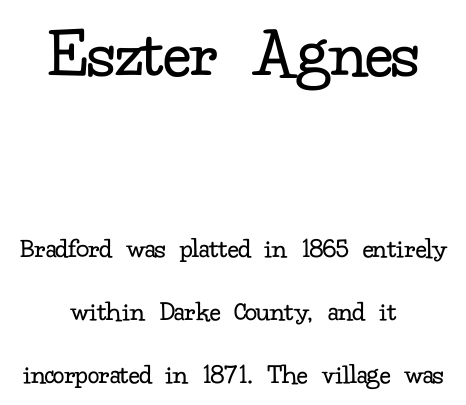
Is this a fixed-width face? No — the glyphs have proportional, varying widths. Underline: absent. The text was rendered using a seriffed face with decorative stroke endings. Default kerning and tracking; the words read as compact shapes. This layout puts the oversized block above and the modest block below.
